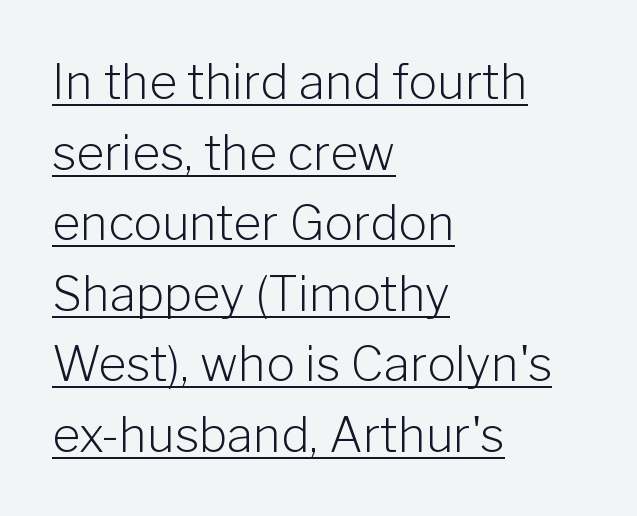
The image shows 48 px light sans-serif type, upright; set left-aligned, normal line spacing (1.47x), normal letter spacing, underlined; low stroke contrast and a medium x-height.
